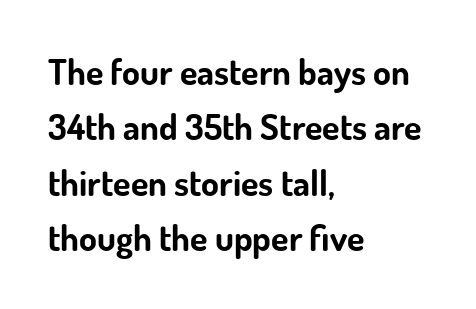
{"serif": "no", "italic": "no", "bold": "yes", "weight": "bold", "width": "normal", "stroke_contrast": "low", "x_height": "small", "monospaced": "no", "underline": "no", "align": "left", "line_spacing": "normal", "line_spacing_ratio": 1.54, "letter_spacing": "normal", "letter_spacing_em": 0.0, "glyph_px": 36}
